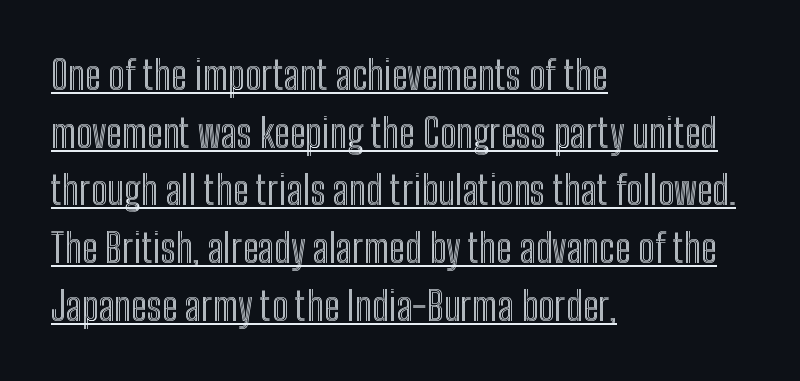
The image shows 39 px condensed type, upright; set left-aligned, normal line spacing (1.48x), normal letter spacing, underlined; a medium x-height.
